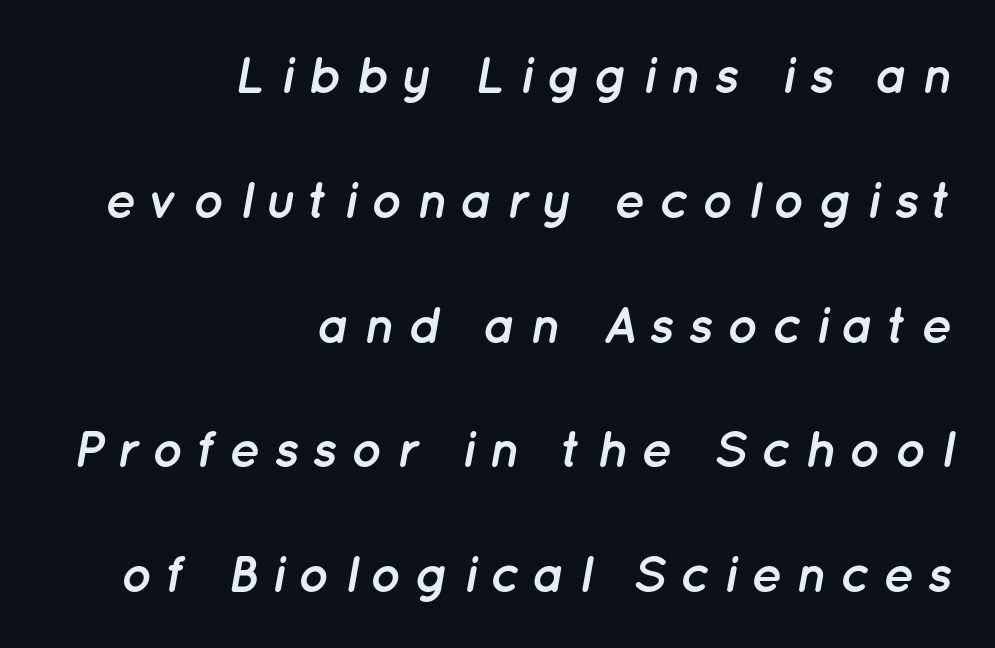
The image shows 52 px semibold type, italic (leaning right); set right-aligned, loose line spacing (2.4x), unusually wide letter spacing (+0.25 em), not underlined; low stroke contrast and a medium x-height.
